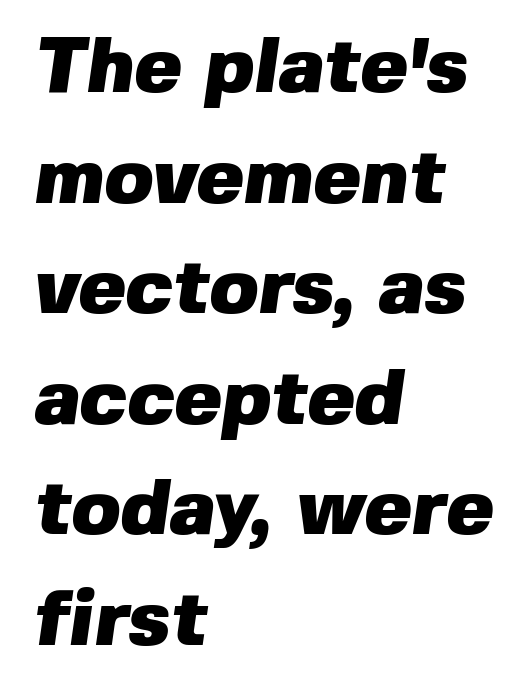
{"serif": "no", "bold": "yes", "weight": "heavy", "width": "normal", "stroke_contrast": "low", "x_height": "medium", "monospaced": "no", "underline": "no", "align": "left", "line_spacing": "normal", "line_spacing_ratio": 1.4, "letter_spacing": "normal", "letter_spacing_em": 0.0, "glyph_px": 79}
